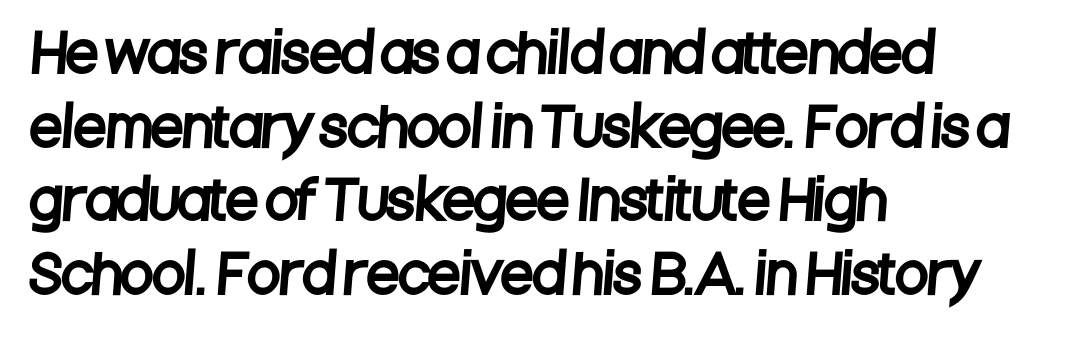
Where is the straight margin? On the left. Unmarked baselines from the first word to the last. Note the varied advance widths — an 'i' is clearly narrower than an 'm'. Does the leading feel generous? No, just average. Nobody touched the tracking dial on this one. The type family on display is of the sans-serif kind.
